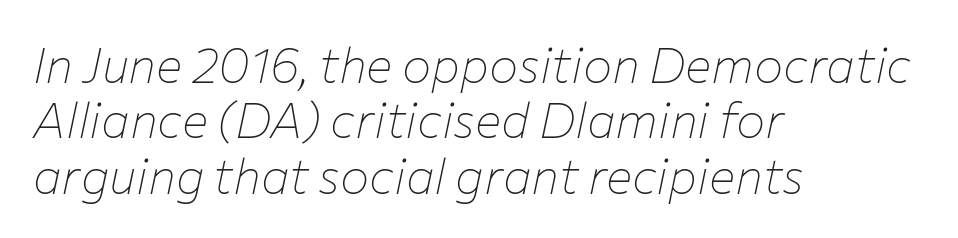
The face used here is proportionally spaced, like ordinary book or web type. You can tell it's italic because the verticals aren't actually vertical. The paragraph shown leans on its left margin. There is no visible air inserted between adjacent glyphs.
